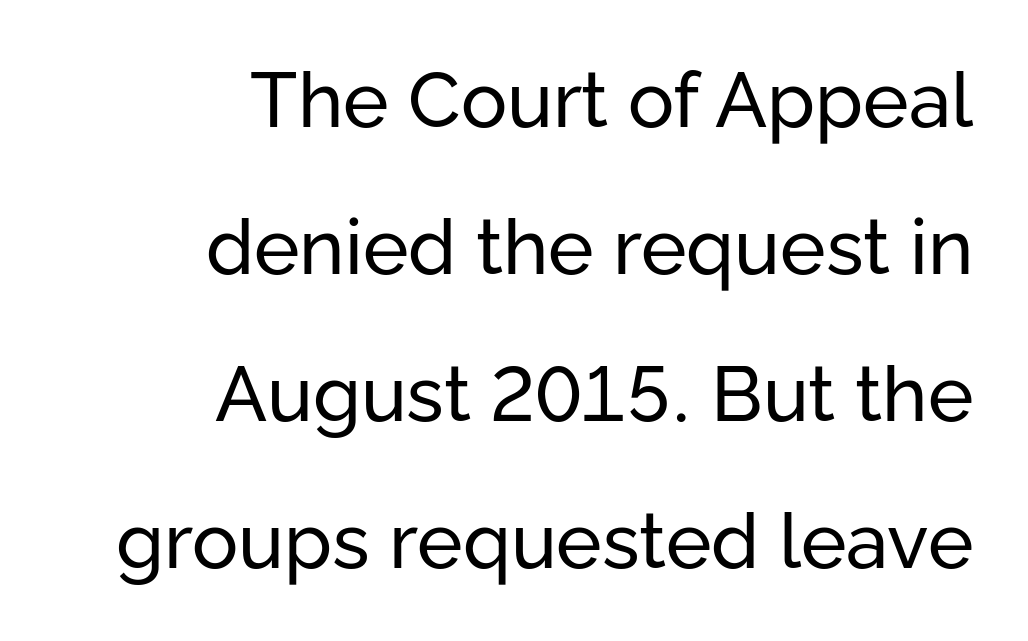
No extra ink here — the face is not bold. Character widths vary here, with narrow letters taking less room than wide ones. Ordinary non-slanted type is in use. A sans-serif font was chosen for this passage. Each word holds together tightly as a unit, with standard inter-letter gaps.
